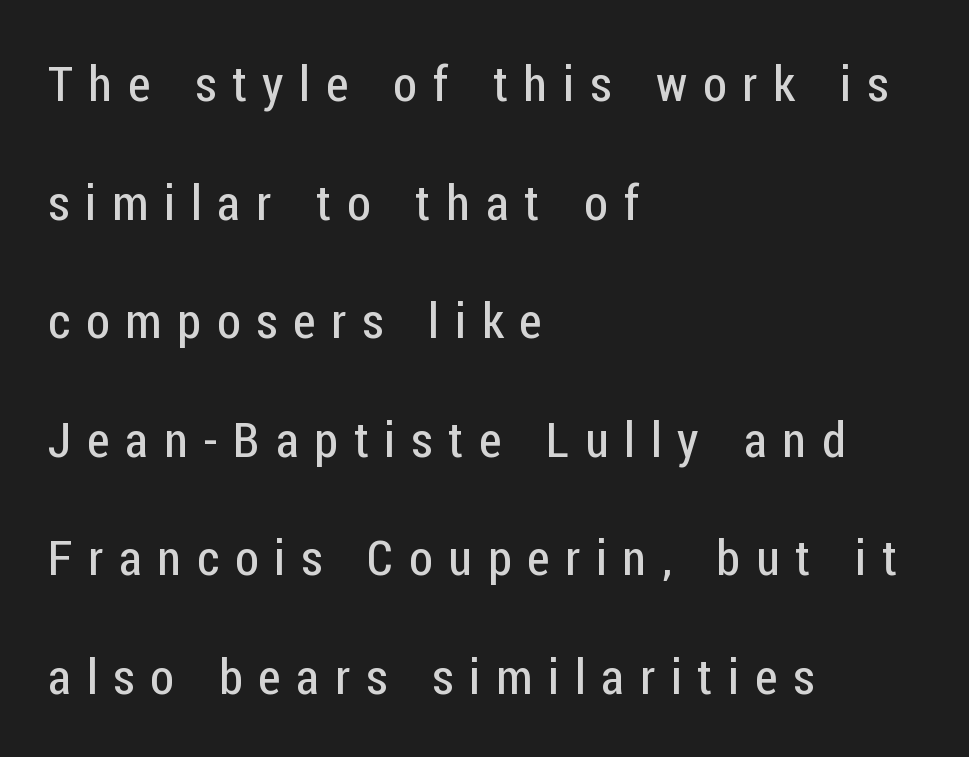
The image shows 49 px regular-weight, condensed sans-serif type, upright; set left-aligned, loose line spacing (2.42x), unusually wide letter spacing (+0.32 em), not underlined; low stroke contrast and a medium x-height.
